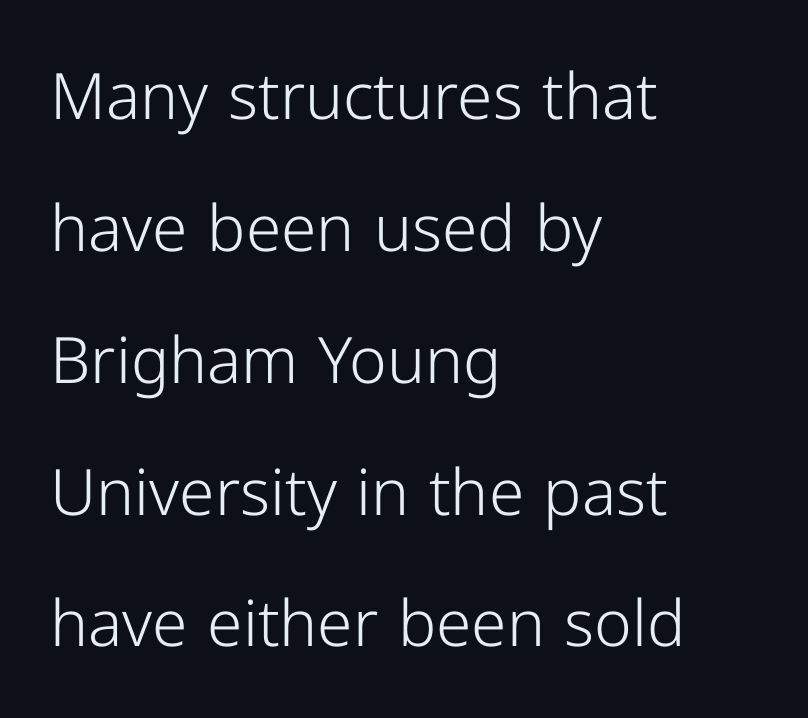
The image shows 64 px light sans-serif type, upright; set left-aligned, loose line spacing (2.06x), normal letter spacing, not underlined; low stroke contrast and a medium x-height.
